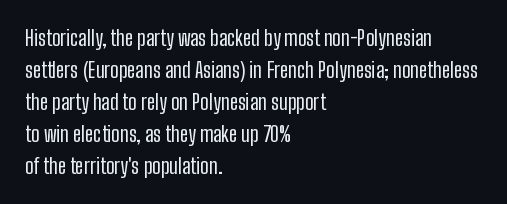
Vertical strokes here are truly vertical. The paragraph has a hard left edge and a soft right edge. The rendering uses a moderate line-height, typical for paragraphs. The cut favours lightness, reaching ordinary text weight at its darkest.
